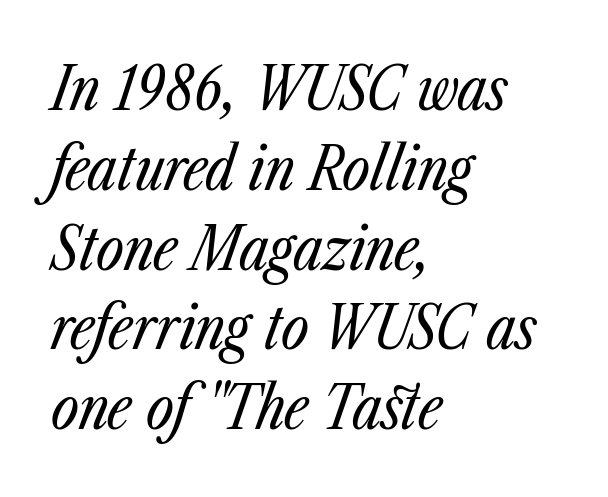
Yep, that's italic — everything's leaning. The passage shown is not bold in any degree. The block of text has a typical density, with ordinary space between rows. Underlining? Definitely not there. The face used here is rendered with its standard letterfit. The ragged edge is on the right, which tells us the setting is flush left.
